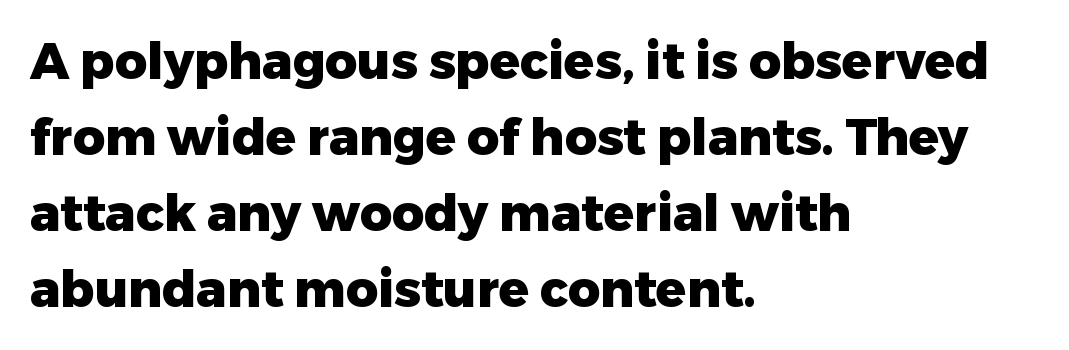
{"serif": "no", "italic": "no", "bold": "yes", "weight": "heavy", "width": "normal", "stroke_contrast": "low", "x_height": "medium", "monospaced": "no", "underline": "no", "align": "left", "line_spacing": "normal", "line_spacing_ratio": 1.52, "letter_spacing": "normal", "letter_spacing_em": 0.0, "glyph_px": 50}
